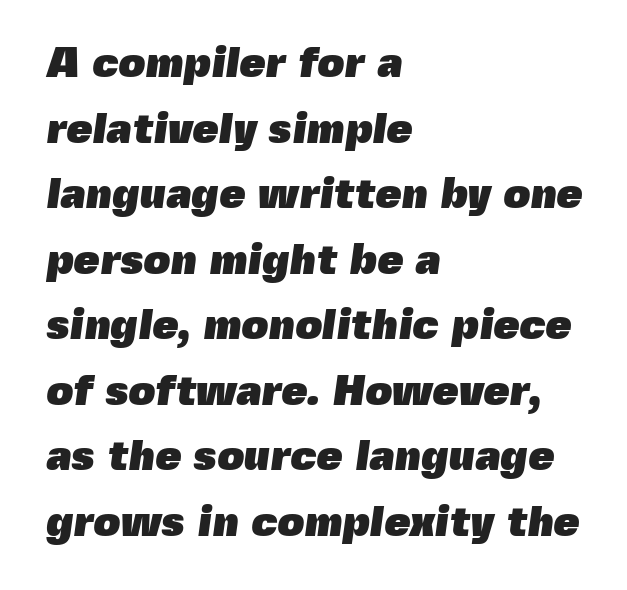
The image shows 42 px heavy sans-serif type; set left-aligned, normal line spacing (1.56x), normal letter spacing, not underlined; a medium x-height.
